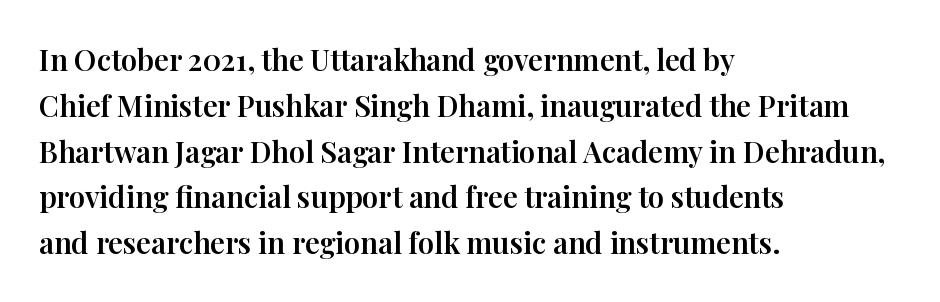
The image shows 29 px serif type, upright; set left-aligned, normal line spacing (1.58x), normal letter spacing, not underlined; high stroke contrast and a medium x-height.
